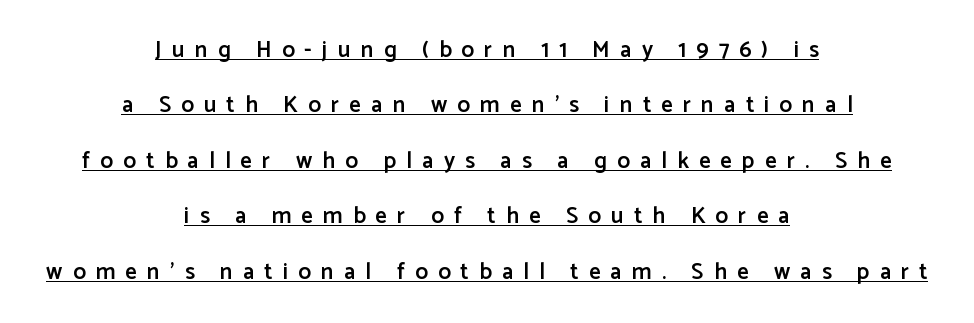
{"italic": "no", "bold": "semi", "underline": "yes", "align": "center", "line_spacing": "loose", "line_spacing_ratio": 2.41, "letter_spacing": "wide", "letter_spacing_em": 0.44, "glyph_px": 23}
